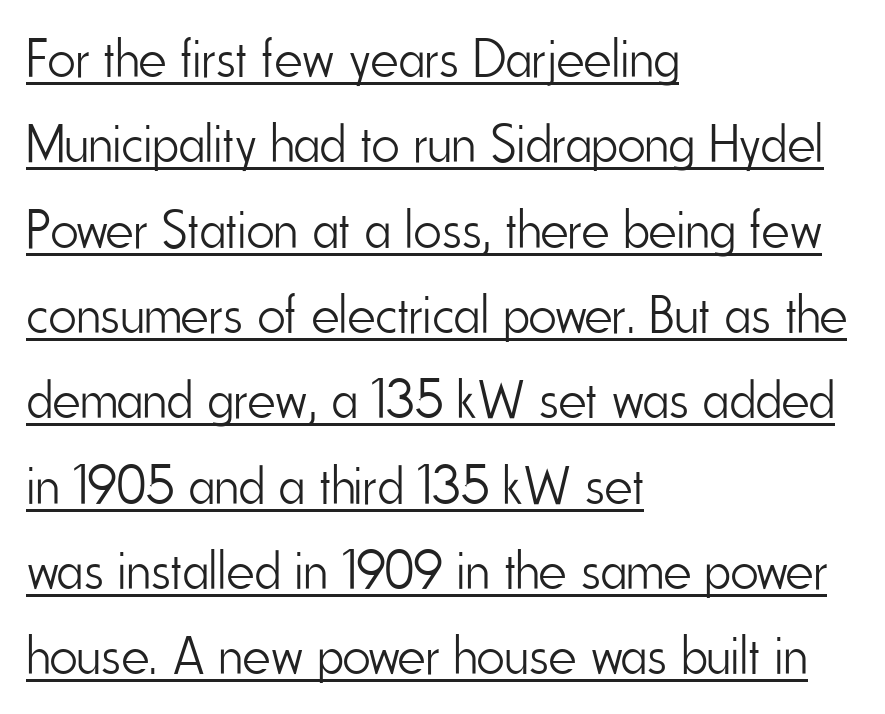
The strokes carry an ordinary text weight at most. Descenders here cross a horizontal rule under the line. Examine the stroke ends and you'll find no serifs. In terms of leading, this rendering sits right in the middle.
